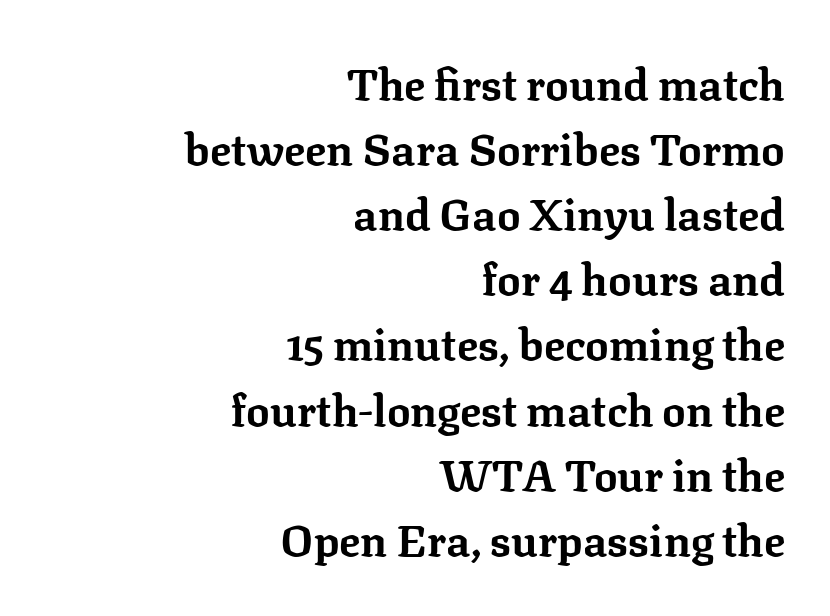
The image shows 44 px bold serif type, upright; set right-aligned, normal line spacing (1.48x), normal letter spacing, not underlined; low stroke contrast and a medium x-height.
